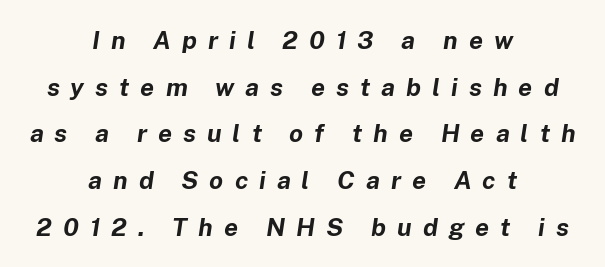
The image shows 25 px bold type, italic (leaning right); set centered, line spacing 1.87x, unusually wide letter spacing (+0.44 em), not underlined.
